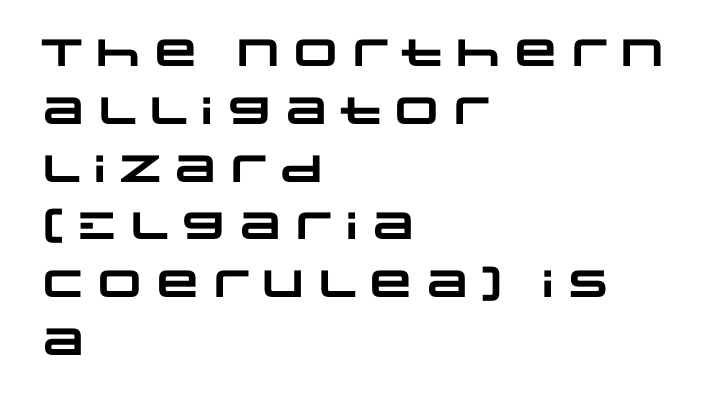
The image shows 38 px heavy, wide sans-serif type; set left-aligned, normal line spacing (1.52x), normal letter spacing, not underlined; low stroke contrast and a large x-height.
